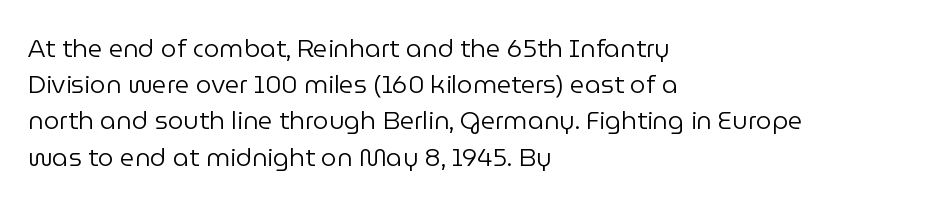
The image shows 25 px text type, upright; set left-aligned, normal line spacing (1.45x), normal letter spacing, not underlined.
